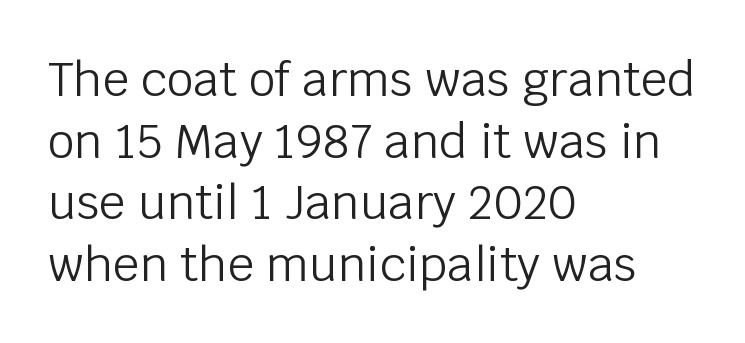
These lines are rendered in a variable-pitch font. What kind of face is this? One without serifs — a sans. Bold? No — there's no thickening of the strokes. Reading down the column, the eye jumps a familiar distance to each next line. In terms of letterspacing, this is plain default setting.
